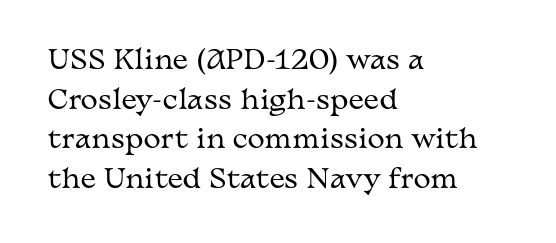
The block of text has a typical density, with ordinary space between rows. The line texture is even and compact thanks to regular tracking. Nothing heavy about these letters — not bold at all. Which margin do the lines hug? The left one — the right edge is uneven.
